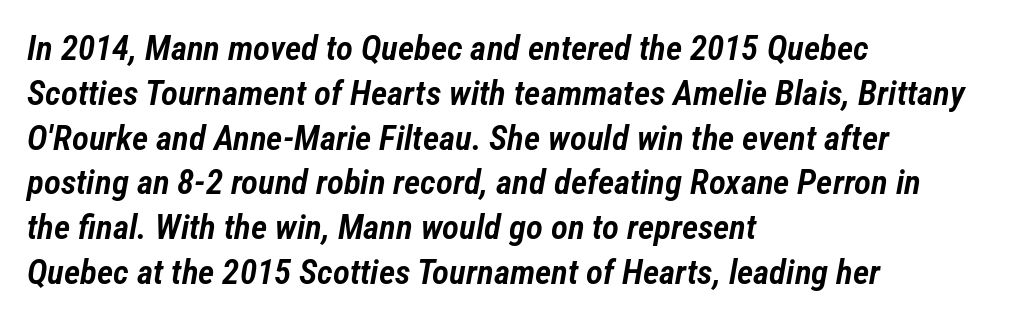
Character widths vary here, with narrow letters taking less room than wide ones. Does the lettering tilt? It does — this is italic. Leftover space on each line is placed entirely after the last word. Reading down the column, the eye jumps a familiar distance to each next line. A semibold gives these letters moderate extra thickness, short of bold.
